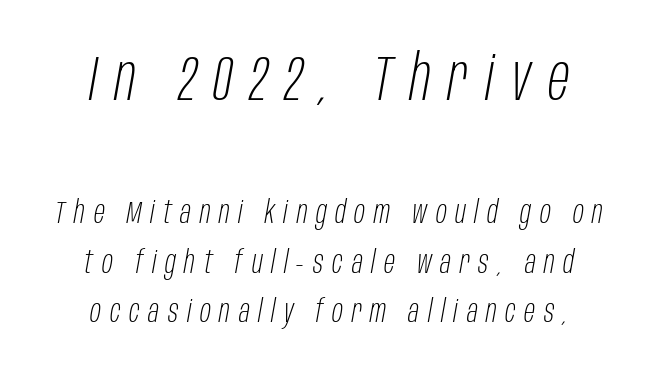
The image shows 63 px light, condensed type, italic (leaning right); set normal line spacing (1.55x), unusually wide letter spacing (+0.27 em), not underlined; the first (top) block is 1.97x larger; low stroke contrast and a large x-height.
